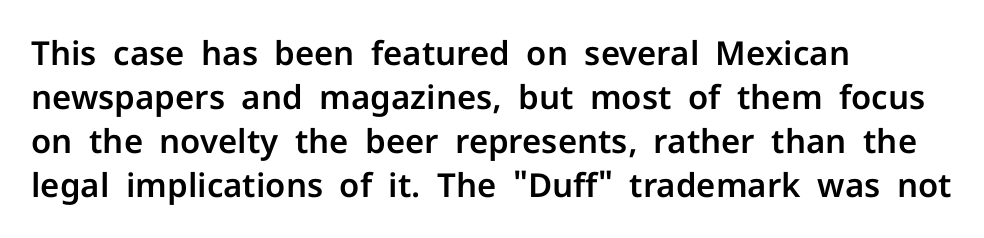
{"serif": "no", "italic": "no", "width": "normal", "stroke_contrast": "low", "x_height": "medium", "monospaced": "no", "underline": "no", "align": "left", "line_spacing": "normal", "line_spacing_ratio": 1.33, "letter_spacing": "normal", "letter_spacing_em": 0.0, "glyph_px": 33}
